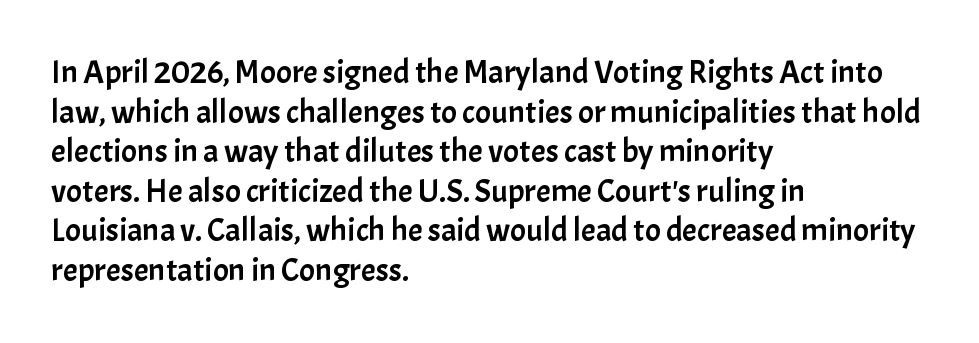
Q: Is the text italic (slanted)? A: No, it is upright.
Q: Is the typeface a serif or a sans-serif typeface? A: Sans-serif.
Q: Is the text underlined? A: No.
Q: How is the paragraph aligned? A: Left-aligned.
Q: Is the spacing between letters normal or unusually wide? A: Normal.
Q: Width (condensed, normal, or wide)? A: Normal.
Q: Stroke contrast? A: Low.
Q: x-height? A: Medium.
Q: Monospaced? A: No.
